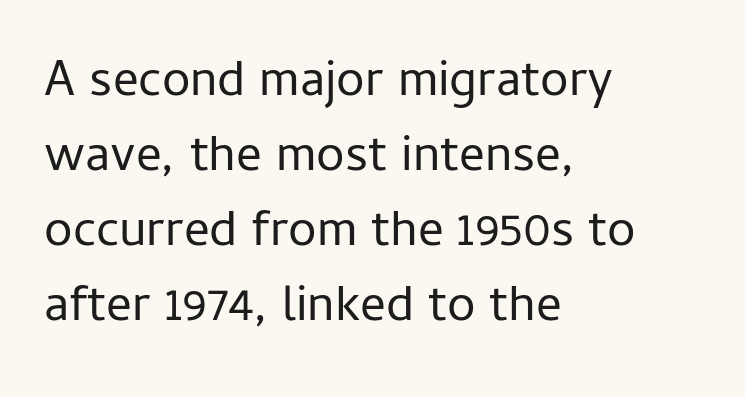
Q: Is the text bold? A: No.
Q: Is the text italic (slanted)? A: No, it is upright.
Q: Is the typeface a serif or a sans-serif typeface? A: Sans-serif.
Q: Is the text underlined? A: No.
Q: How is the paragraph aligned? A: Left-aligned.
Q: Is the spacing between letters normal or unusually wide? A: Normal.
Q: Is the spacing between lines tight, normal or loose? A: Normal.
Q: Width (condensed, normal, or wide)? A: Normal.
Q: Stroke contrast? A: Low.
Q: x-height? A: Medium.
Q: Monospaced? A: No.
